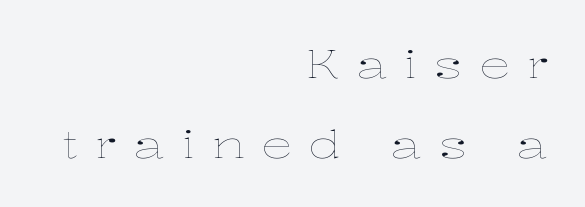
{"italic": "no", "bold": "no", "weight": "thin", "width": "wide", "stroke_contrast": "low", "x_height": "medium", "monospaced": "no", "underline": "no", "align": "right", "line_spacing": "loose", "line_spacing_ratio": 2.04, "letter_spacing": "wide", "letter_spacing_em": 0.43, "glyph_px": 39}
